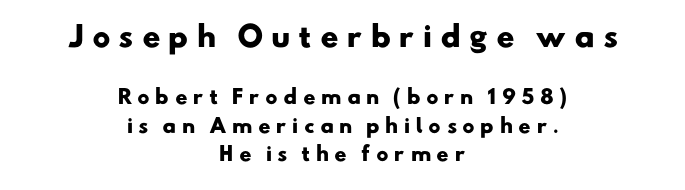
The image shows 28 px heavy, wide sans-serif type; set centered, normal line spacing (1.5x), unusually wide letter spacing (+0.28 em), not underlined; the first (top) block is 1.47x larger; low stroke contrast and a small x-height.
